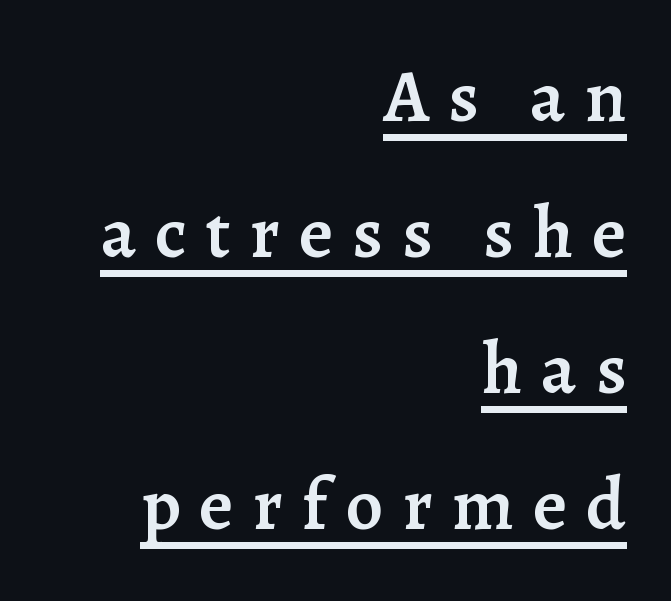
The image shows 74 px semibold serif type, upright; set right-aligned, line spacing 1.84x, unusually wide letter spacing (+0.26 em), underlined; low stroke contrast and a medium x-height.
